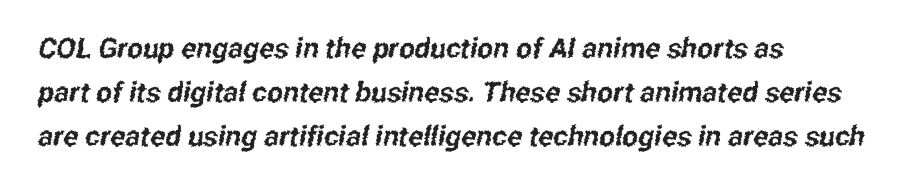
Q: Is the typeface a serif or a sans-serif typeface? A: Sans-serif.
Q: Is the text underlined? A: No.
Q: How is the paragraph aligned? A: Left-aligned.
Q: Is the spacing between letters normal or unusually wide? A: Normal.
Q: Is the spacing between lines tight, normal or loose? A: Normal.
Q: Width (condensed, normal, or wide)? A: Condensed.
Q: Stroke contrast? A: Low.
Q: x-height? A: Medium.
Q: Monospaced? A: No.
